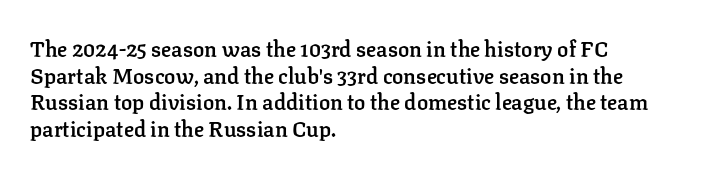
Casual observation: everything's shoved over to the left. Horizontal bands of white between lines are of average thickness. Tracking value appears to be zero — textbook default spacing. The letters stand straight up with perfectly vertical stems. Compared with an ordinary text face, these strokes are moderately heavier — a semibold. Anything drawn beneath the words? Only blank space.
